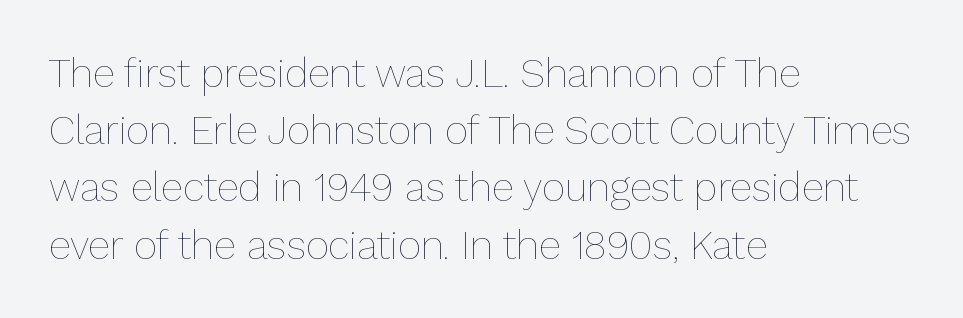
The image shows 40 px thin type, upright; set left-aligned, normal line spacing (1.43x), normal letter spacing, not underlined; low stroke contrast and a medium x-height.
